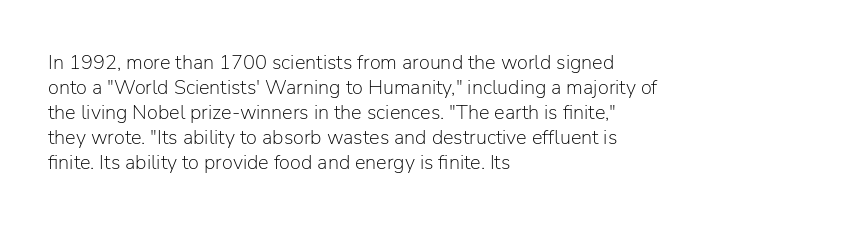
Underline: absent. These glyphs show unthickened strokes, regular width or finer. The leading is moderate, giving the passage an even texture. Upright lettering throughout.
